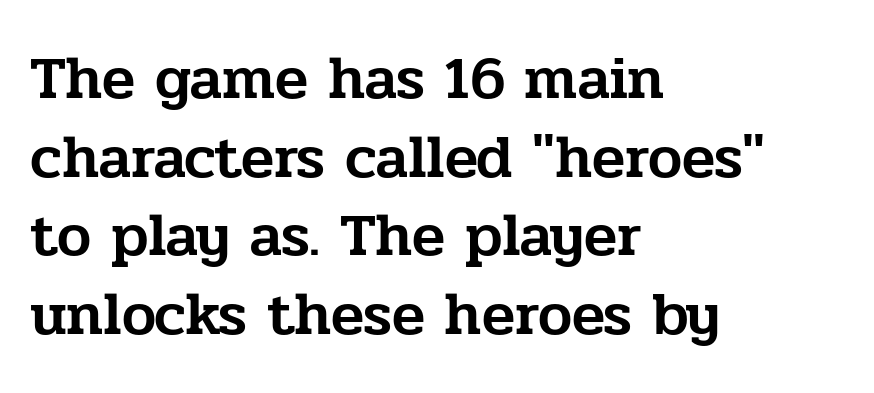
The image shows 61 px serif type, upright; set left-aligned, normal line spacing (1.29x), normal letter spacing, not underlined; low stroke contrast and a medium x-height.
